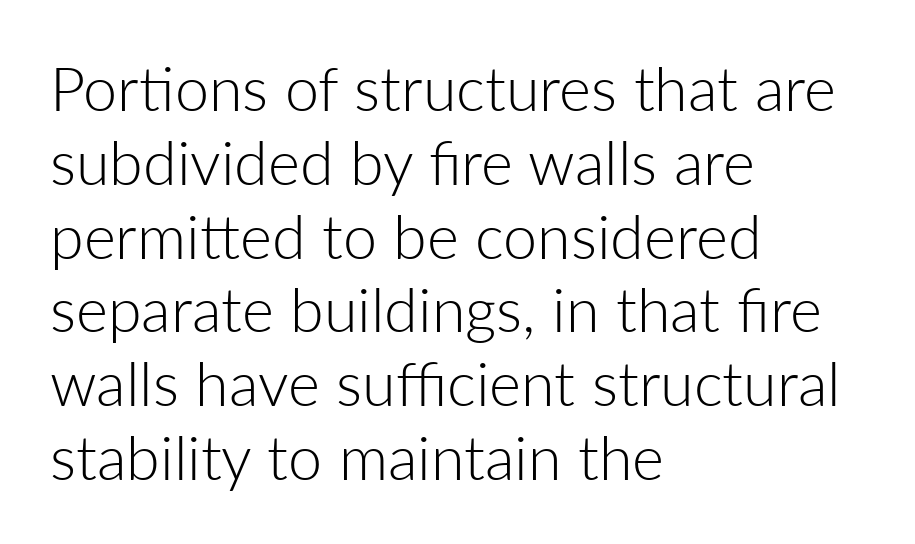
{"serif": "no", "italic": "no", "bold": "no", "weight": "light", "width": "normal", "stroke_contrast": "low", "x_height": "medium", "monospaced": "no", "underline": "no", "align": "left", "line_spacing_ratio": 1.21, "letter_spacing": "normal", "letter_spacing_em": 0.0, "glyph_px": 61}
